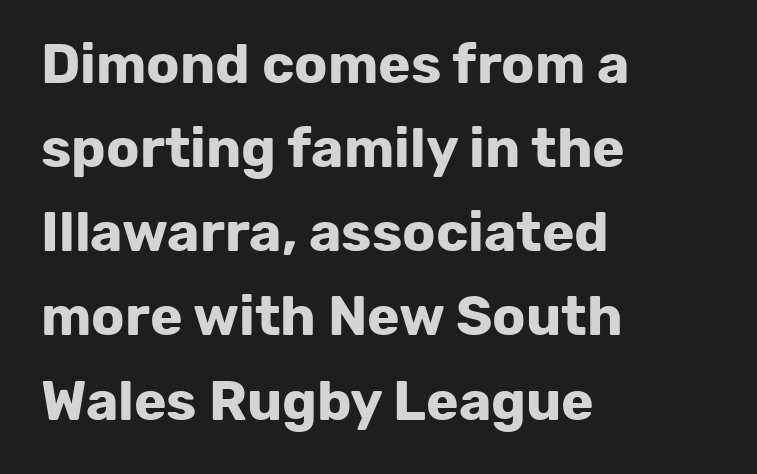
Q: Is the text bold? A: Yes.
Q: Is the text italic (slanted)? A: No, it is upright.
Q: Is the typeface a serif or a sans-serif typeface? A: Sans-serif.
Q: Is the text underlined? A: No.
Q: How is the paragraph aligned? A: Left-aligned.
Q: Is the spacing between letters normal or unusually wide? A: Normal.
Q: Is the spacing between lines tight, normal or loose? A: Normal.
Q: Width (condensed, normal, or wide)? A: Normal.
Q: Stroke contrast? A: Low.
Q: x-height? A: Medium.
Q: Monospaced? A: No.
